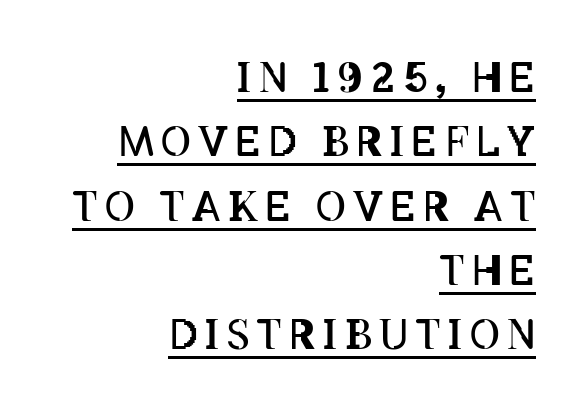
{"italic": "no", "bold": "no", "weight": "regular", "width": "condensed", "stroke_contrast": "low", "x_height": "large", "monospaced": "no", "underline": "yes", "align": "right", "line_spacing": "normal", "line_spacing_ratio": 1.57, "glyph_px": 41}
